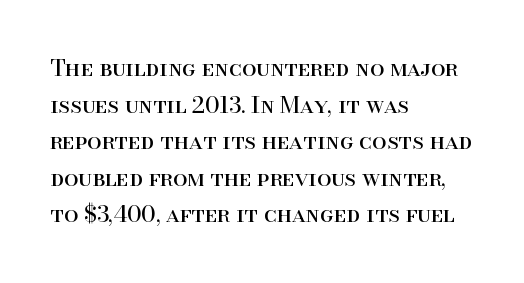
Q: Is the text bold? A: No.
Q: Is the text italic (slanted)? A: No, it is upright.
Q: Is the text underlined? A: No.
Q: How is the paragraph aligned? A: Left-aligned.
Q: Is the spacing between letters normal or unusually wide? A: Normal.
Q: Is the spacing between lines tight, normal or loose? A: Normal.
